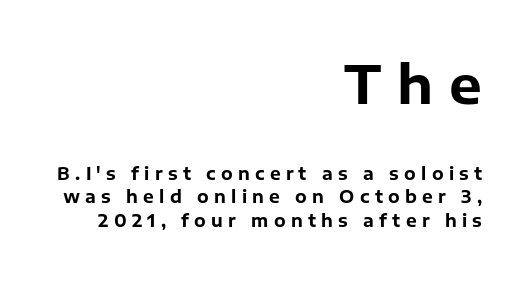
Letters rest on an invisible, unmarked baseline. This sample has the flowing, uneven cadence of proportional lettering. The letters stand straight up with perfectly vertical stems. The paragraph has a hard right edge and a soft left edge. The rendering shrinks the type as you move from the upper chunk to the lower.
